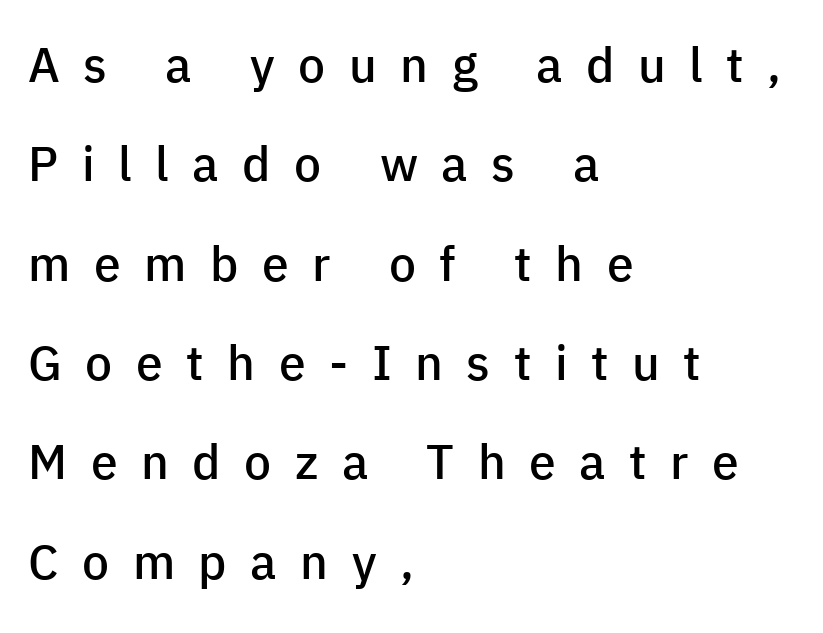
{"serif": "no", "italic": "no", "bold": "semi", "weight": "semibold", "width": "normal", "stroke_contrast": "low", "x_height": "medium", "monospaced": "no", "underline": "no", "align": "left", "line_spacing": "loose", "line_spacing_ratio": 2.07, "letter_spacing": "wide", "letter_spacing_em": 0.49, "glyph_px": 48}
